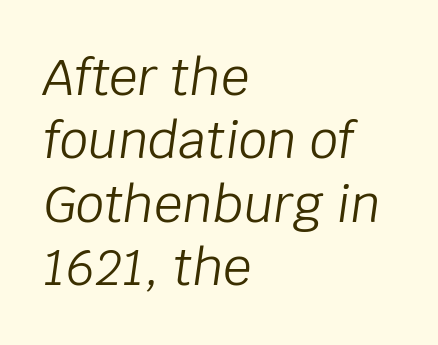
{"italic": "yes", "lean": "right", "slant_degrees": 8, "bold": "no", "weight": "light", "width": "normal", "stroke_contrast": "low", "x_height": "large", "monospaced": "no", "underline": "no", "align": "left", "line_spacing": "normal", "line_spacing_ratio": 1.27, "letter_spacing": "normal", "letter_spacing_em": 0.0, "glyph_px": 50}
